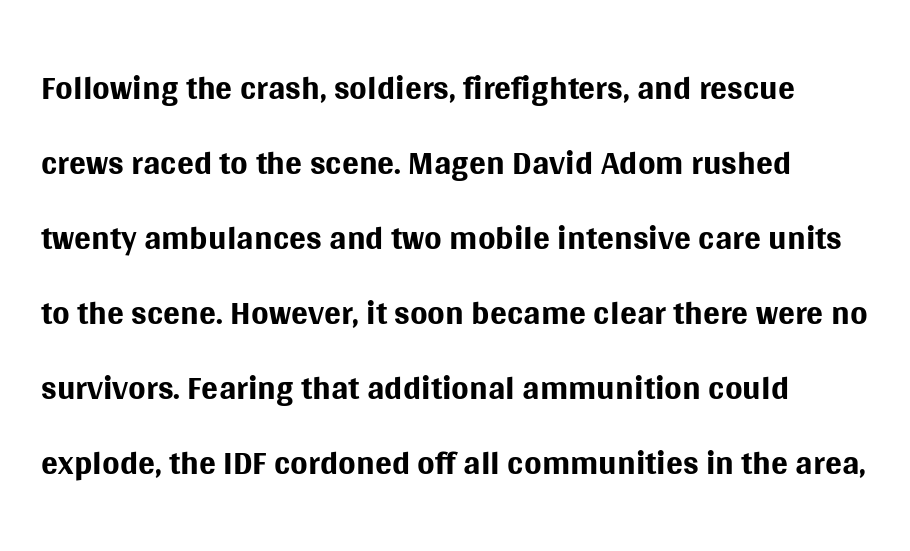
Each word holds together tightly as a unit, with standard inter-letter gaps. Varying glyph widths throughout — classic text-font behaviour. No italicization has been applied; the sample stays upright. Weight: not bold — regular or lighter. The space between consecutive lines is moderate.
